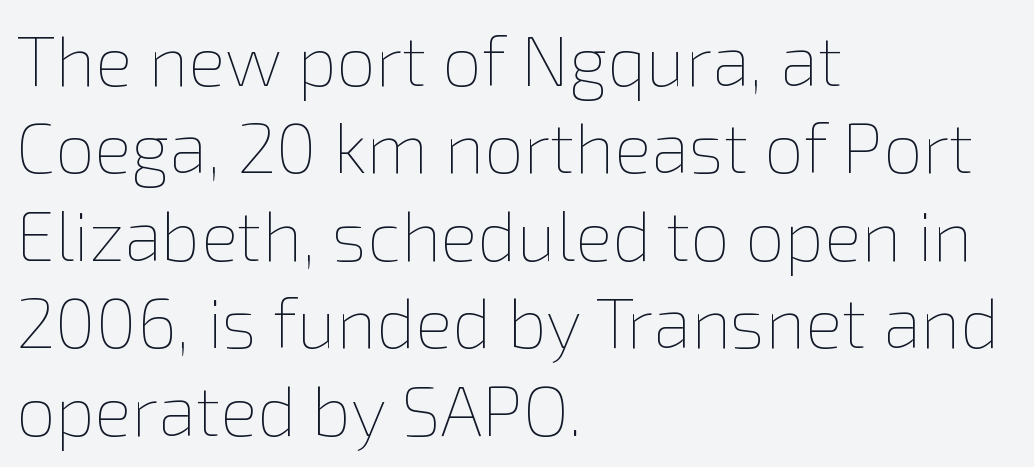
Notice how the stems are strictly vertical — no italics here. Each letter keeps its own natural width here, so spacing adapts to shape. Line spacing here is normal. Line beginnings align vertically; line endings do not.
